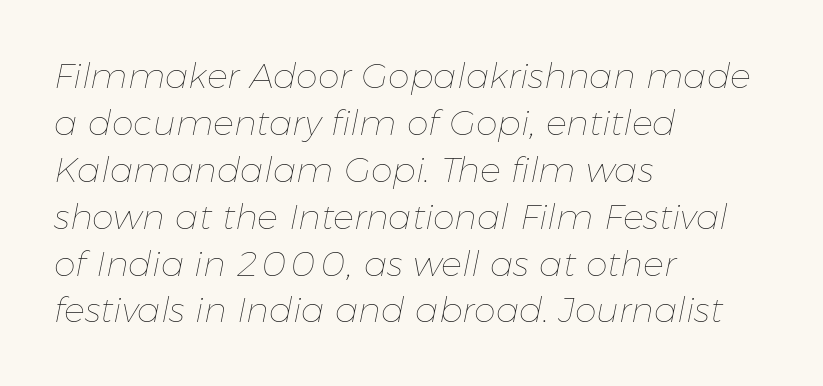
The image shows 35 px thin type, italic (leaning right); set left-aligned, normal line spacing (1.34x), normal letter spacing, not underlined; low stroke contrast and a medium x-height.
